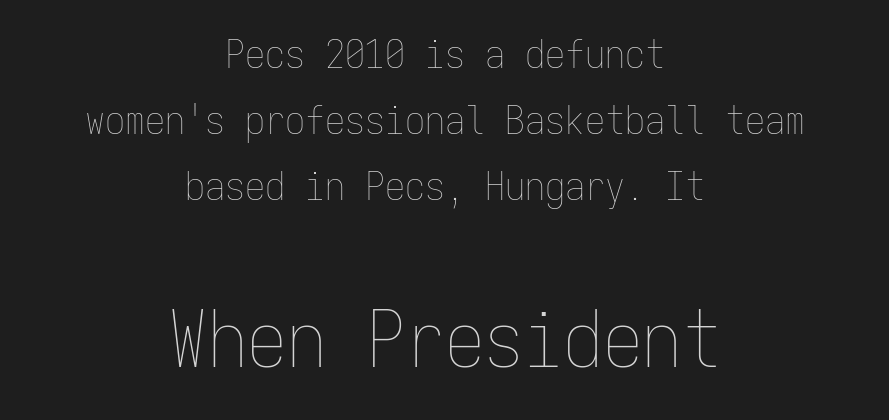
Notice how the passage keeps no hard edge, just a central spine. The specimen omits any rule beneath the text block's lines. Is this a fixed-width face? Yes — each glyph sits in an identical cell. The rows are spaced the way most documents space them.
